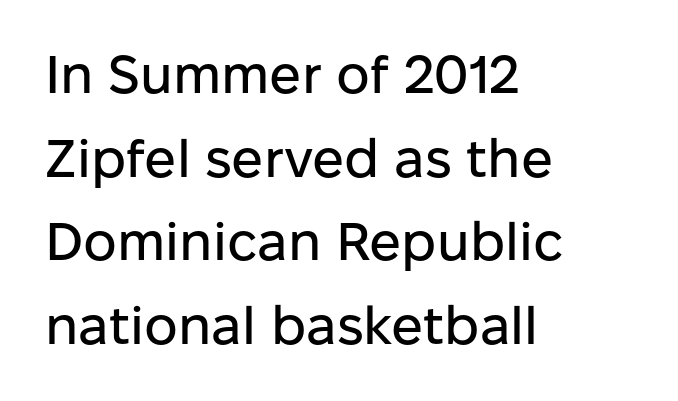
Q: Is the text italic (slanted)? A: No, it is upright.
Q: Is the typeface a serif or a sans-serif typeface? A: Sans-serif.
Q: Is the text underlined? A: No.
Q: How is the paragraph aligned? A: Left-aligned.
Q: Is the spacing between letters normal or unusually wide? A: Normal.
Q: Is the spacing between lines tight, normal or loose? A: Normal.
Q: Width (condensed, normal, or wide)? A: Normal.
Q: Stroke contrast? A: Low.
Q: x-height? A: Medium.
Q: Monospaced? A: No.
